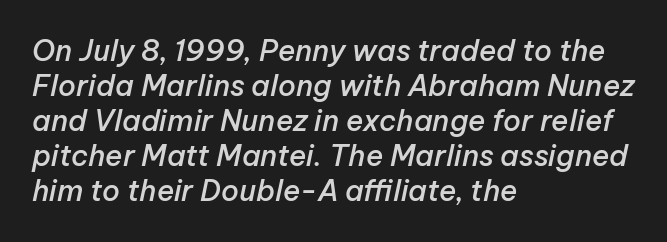
Q: Is the text bold? A: Semi-bold.
Q: Is the text italic (slanted)? A: Yes, it leans right by about 12 degrees.
Q: Is the text underlined? A: No.
Q: How is the paragraph aligned? A: Left-aligned.
Q: Is the spacing between letters normal or unusually wide? A: Normal.
Q: Width (condensed, normal, or wide)? A: Normal.
Q: Stroke contrast? A: Low.
Q: x-height? A: Medium.
Q: Monospaced? A: No.
